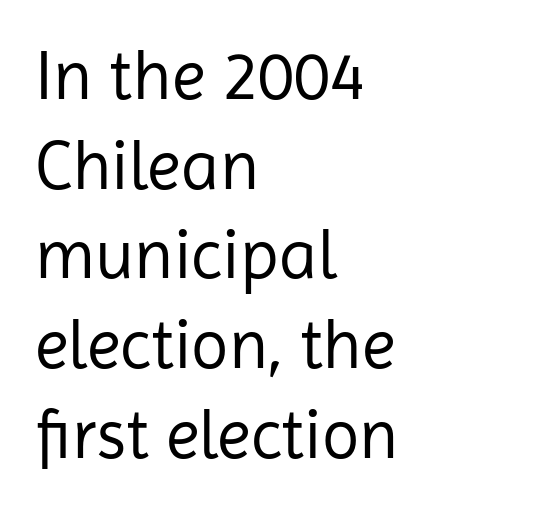
Q: Is the text bold? A: No.
Q: Is the text italic (slanted)? A: No, it is upright.
Q: Is the typeface a serif or a sans-serif typeface? A: Sans-serif.
Q: Is the text underlined? A: No.
Q: How is the paragraph aligned? A: Left-aligned.
Q: Is the spacing between letters normal or unusually wide? A: Normal.
Q: Is the spacing between lines tight, normal or loose? A: Normal.
Q: Width (condensed, normal, or wide)? A: Normal.
Q: Stroke contrast? A: Low.
Q: x-height? A: Medium.
Q: Monospaced? A: No.
